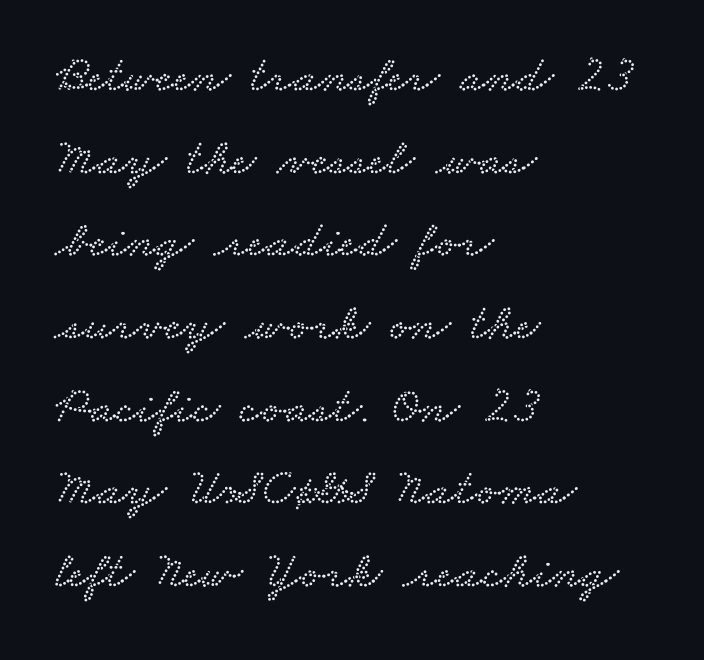
Short note: letters normally spaced. Here the designer chose a conventional face with non-uniform glyph widths. Only glyphs here, with clear space below each row. Reading down the block, your eye returns to a fixed left position each line.
